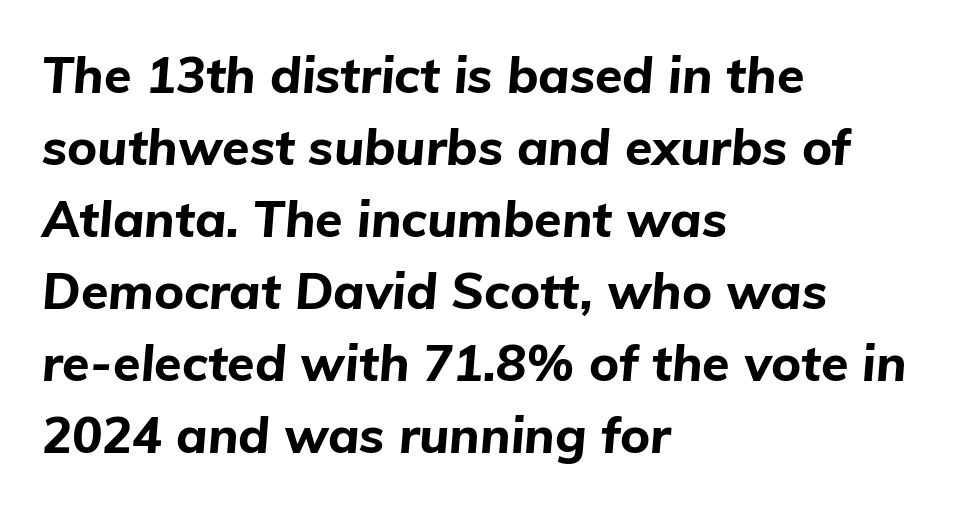
The image shows 50 px bold type, italic (leaning right); set left-aligned, normal line spacing (1.44x), normal letter spacing, not underlined; low stroke contrast and a medium x-height.
